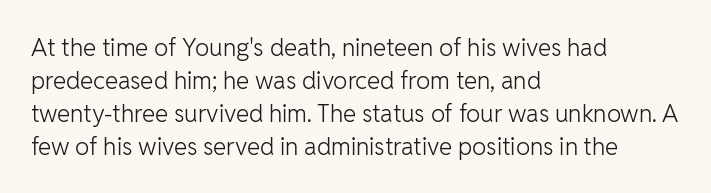
Q: Is the text bold? A: No.
Q: Is the text italic (slanted)? A: No, it is upright.
Q: Is the text underlined? A: No.
Q: How is the paragraph aligned? A: Left-aligned.
Q: Is the spacing between letters normal or unusually wide? A: Normal.
Q: Is the spacing between lines tight, normal or loose? A: Normal.
